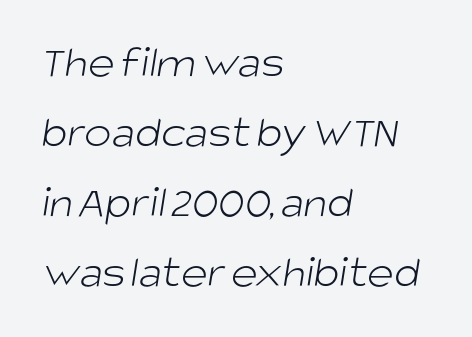
{"serif": "no", "bold": "no", "weight": "light", "width": "normal", "stroke_contrast": "low", "x_height": "large", "monospaced": "no", "underline": "no", "align": "left", "line_spacing": "normal", "line_spacing_ratio": 1.52, "letter_spacing": "normal", "letter_spacing_em": 0.0, "glyph_px": 46}
